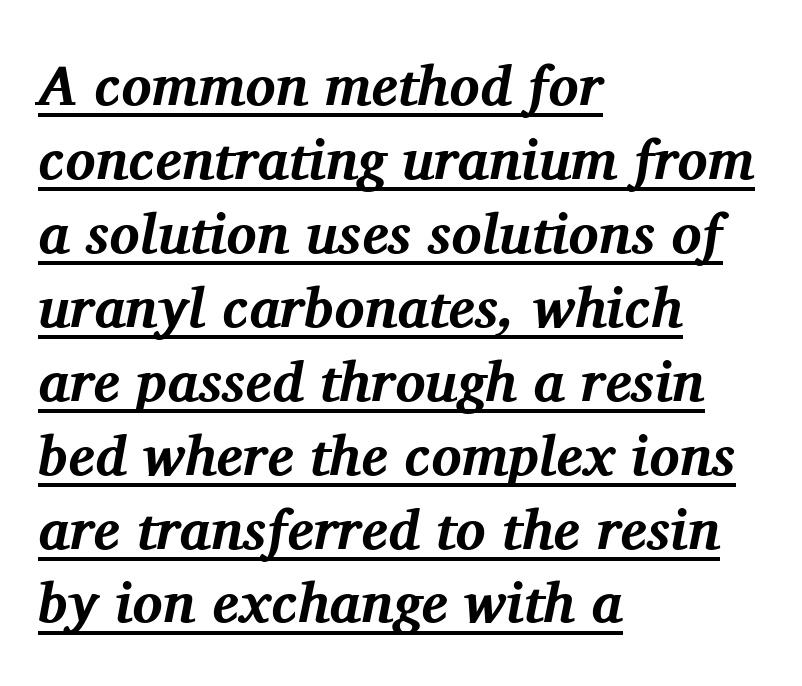
The image shows 56 px bold serif type, italic (leaning right); set left-aligned, normal line spacing (1.32x), normal letter spacing, underlined; medium stroke contrast and a medium x-height.
